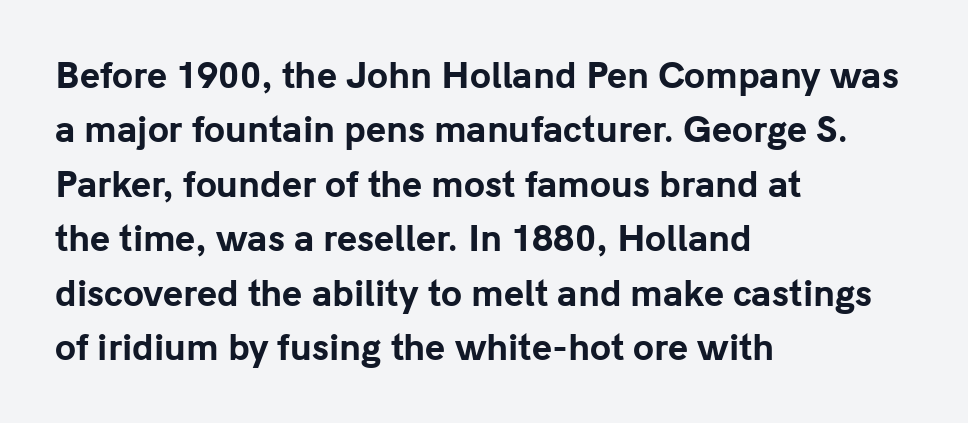
Q: Is the text bold? A: Yes.
Q: Is the text italic (slanted)? A: No, it is upright.
Q: Is the typeface a serif or a sans-serif typeface? A: Sans-serif.
Q: Is the text underlined? A: No.
Q: How is the paragraph aligned? A: Left-aligned.
Q: Is the spacing between letters normal or unusually wide? A: Normal.
Q: Is the spacing between lines tight, normal or loose? A: Normal.
Q: Width (condensed, normal, or wide)? A: Normal.
Q: Stroke contrast? A: Low.
Q: x-height? A: Medium.
Q: Monospaced? A: No.
